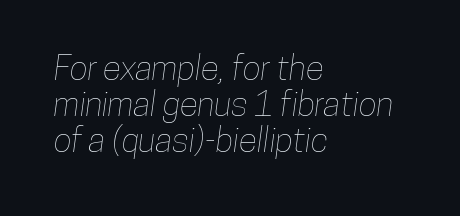
{"width": "condensed", "stroke_contrast": "low", "x_height": "medium", "monospaced": "no", "underline": "no", "align": "left", "line_spacing": "tight", "line_spacing_ratio": 1.06, "letter_spacing": "normal", "letter_spacing_em": 0.0, "glyph_px": 34}
